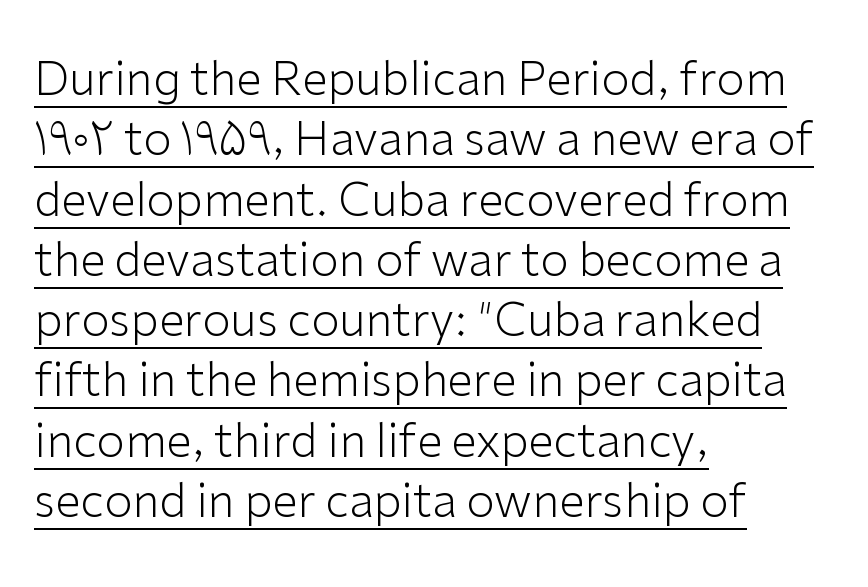
The image shows 46 px light sans-serif type, upright; set left-aligned, normal line spacing (1.31x), normal letter spacing, underlined; low stroke contrast and a medium x-height.
